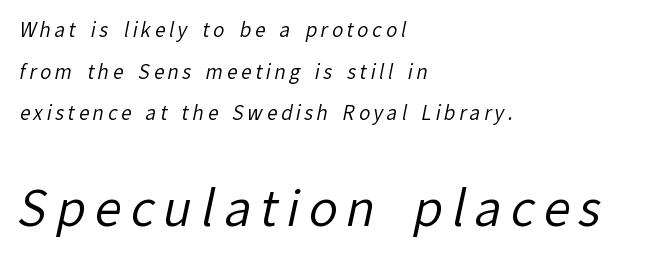
The rendering uses a large line-height, opening up the rows. Note: no serifs on the glyphs. Letters have the restrained weight of plain body copy at most. Proportional: the letters do not fall into vertical columns.
